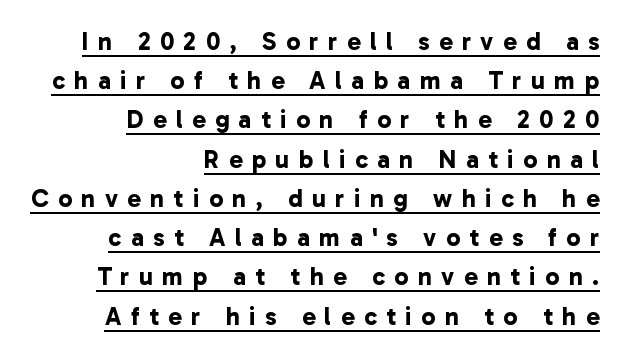
The image shows 25 px bold type; set right-aligned, normal line spacing (1.57x), unusually wide letter spacing (+0.38 em), underlined.
